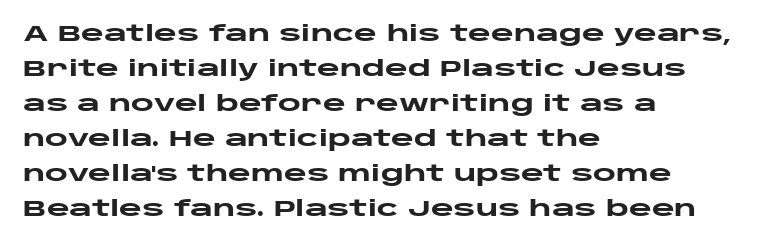
The image shows 22 px bold type, upright; set left-aligned, normal line spacing (1.59x), normal letter spacing, not underlined.
